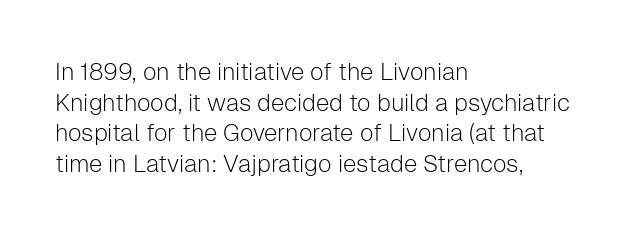
{"italic": "no", "bold": "no", "underline": "no", "align": "left", "line_spacing": "normal", "line_spacing_ratio": 1.28, "letter_spacing": "normal", "letter_spacing_em": 0.0, "glyph_px": 24}
